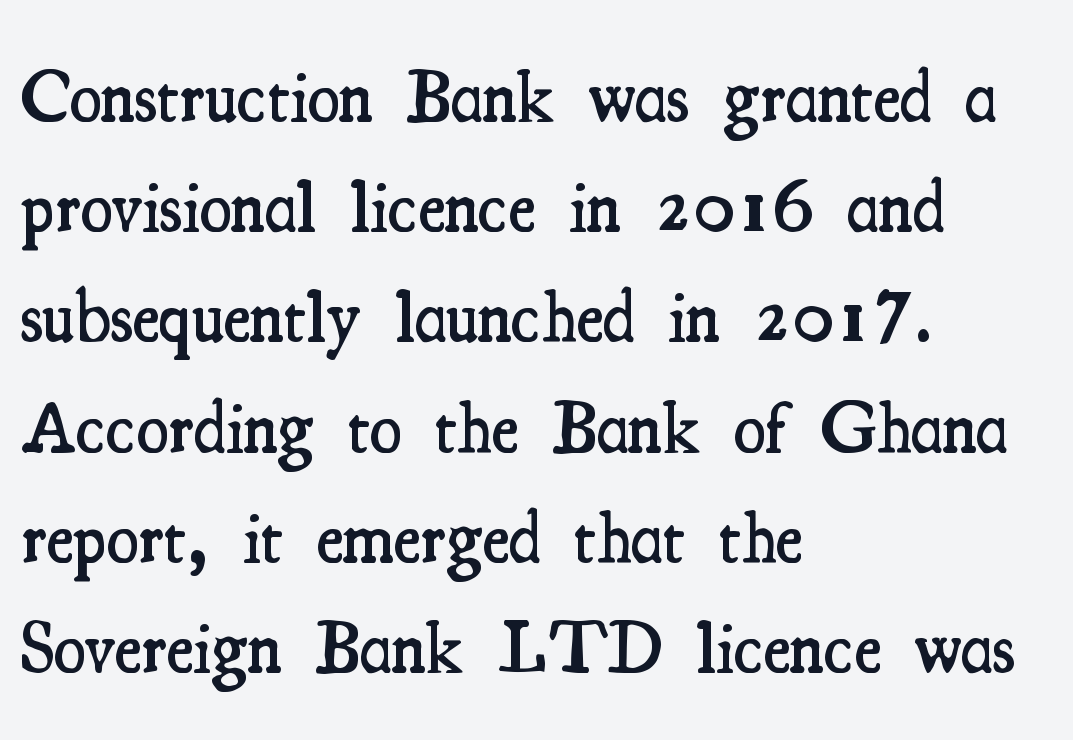
{"serif": "yes", "italic": "no", "bold": "semi", "weight": "semibold", "width": "condensed", "stroke_contrast": "medium", "x_height": "small", "monospaced": "no", "underline": "no", "align": "left", "line_spacing": "normal", "line_spacing_ratio": 1.51, "letter_spacing": "normal", "letter_spacing_em": 0.0, "glyph_px": 73}
